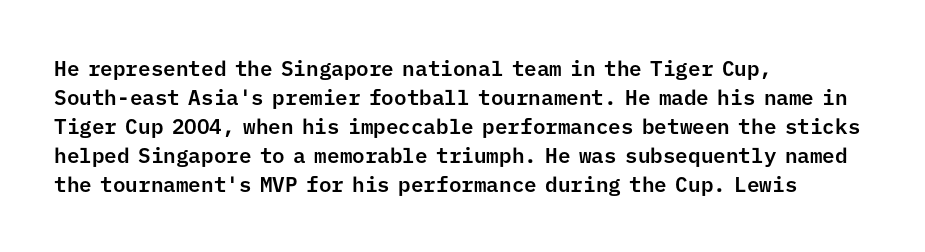
{"italic": "no", "underline": "no", "align": "left", "line_spacing": "normal", "line_spacing_ratio": 1.38, "letter_spacing": "normal", "letter_spacing_em": 0.0, "glyph_px": 21}
